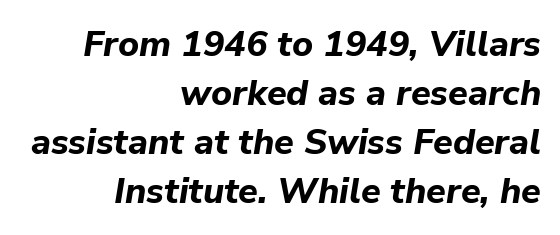
Q: Is the text bold? A: Yes.
Q: Is the text italic (slanted)? A: Yes, it leans right by about 9 degrees.
Q: Is the text underlined? A: No.
Q: How is the paragraph aligned? A: Right-aligned.
Q: Is the spacing between letters normal or unusually wide? A: Normal.
Q: Is the spacing between lines tight, normal or loose? A: Normal.
Q: Width (condensed, normal, or wide)? A: Normal.
Q: Stroke contrast? A: Low.
Q: x-height? A: Medium.
Q: Monospaced? A: No.
